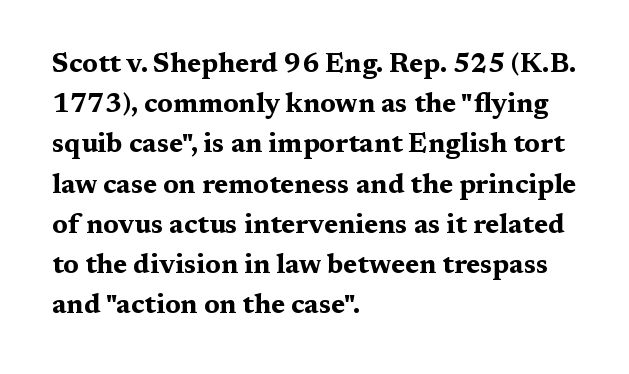
The image shows 27 px bold type, upright; set left-aligned, normal line spacing (1.49x), normal letter spacing, not underlined.
